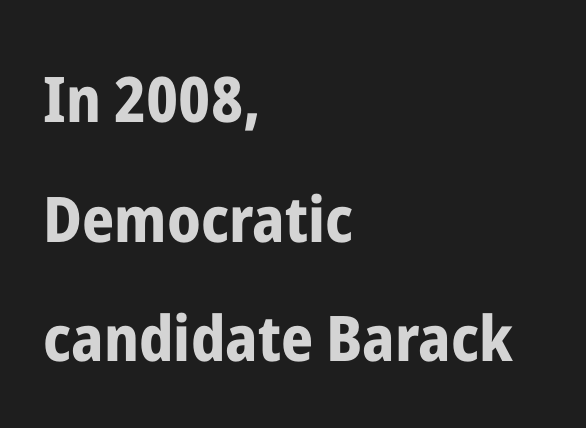
The image shows 63 px bold, condensed sans-serif type, upright; set left-aligned, loose line spacing (1.9x), normal letter spacing, not underlined; low stroke contrast and a medium x-height.
